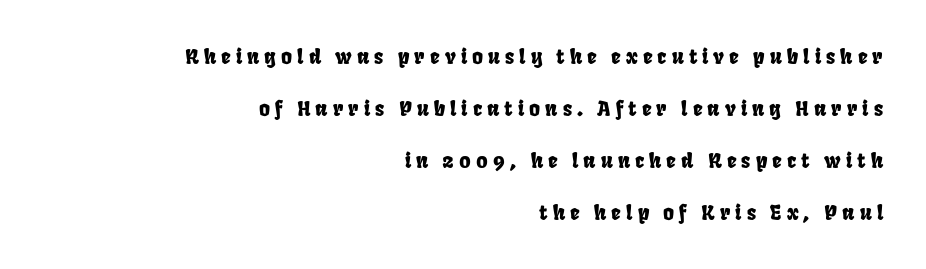
{"underline": "no", "align": "right", "line_spacing": "loose", "line_spacing_ratio": 2.47, "letter_spacing": "wide", "letter_spacing_em": 0.24, "glyph_px": 21}
